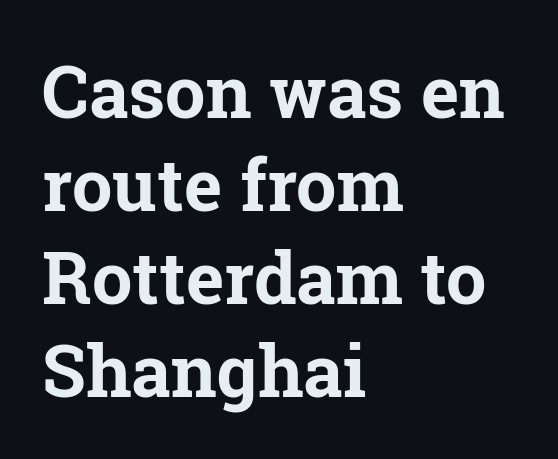
The image shows 72 px bold serif type, upright; set left-aligned, normal line spacing (1.29x), normal letter spacing, not underlined; low stroke contrast and a medium x-height.
